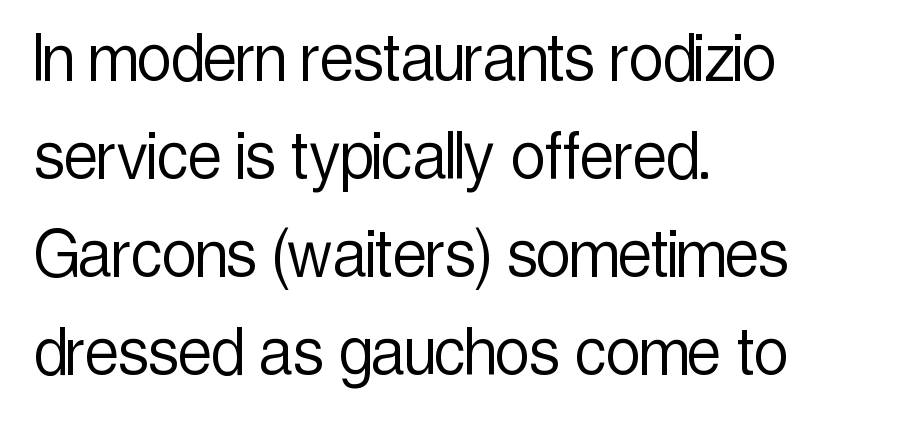
Q: Is the text bold? A: No.
Q: Is the text italic (slanted)? A: No, it is upright.
Q: Is the typeface a serif or a sans-serif typeface? A: Sans-serif.
Q: Is the text underlined? A: No.
Q: How is the paragraph aligned? A: Left-aligned.
Q: Is the spacing between letters normal or unusually wide? A: Normal.
Q: Is the spacing between lines tight, normal or loose? A: Normal.
Q: Width (condensed, normal, or wide)? A: Condensed.
Q: x-height? A: Medium.
Q: Monospaced? A: No.
